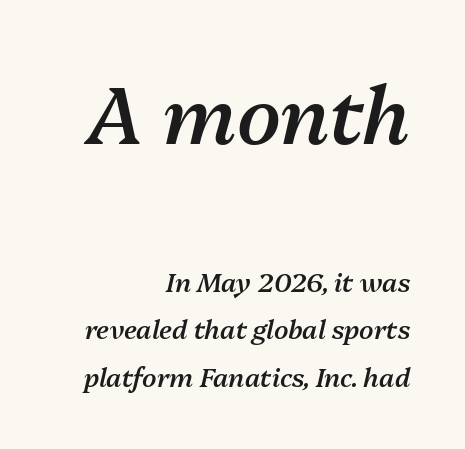
The image shows 79 px semibold type, italic (leaning right); set right-aligned, line spacing 1.82x, normal letter spacing, not underlined; the first (top) block is 3.04x larger; medium stroke contrast and a medium x-height.
